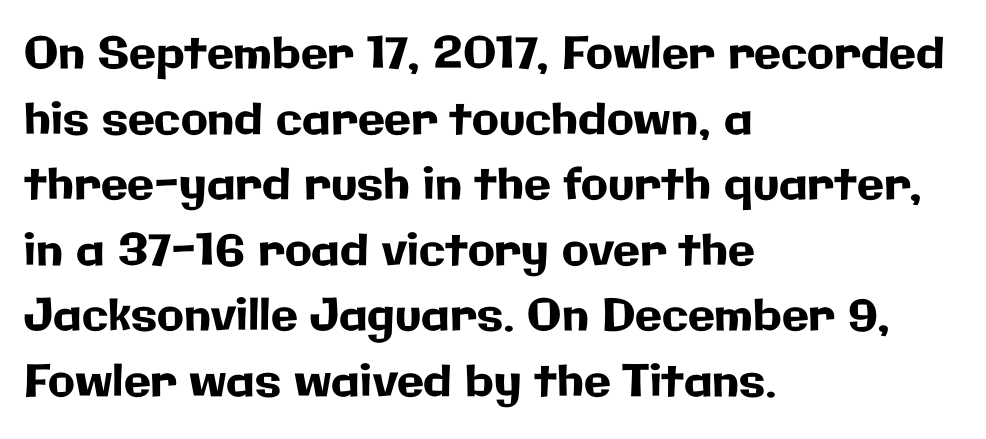
Q: Is the text italic (slanted)? A: No, it is upright.
Q: Is the typeface a serif or a sans-serif typeface? A: Sans-serif.
Q: Is the text underlined? A: No.
Q: How is the paragraph aligned? A: Left-aligned.
Q: Is the spacing between letters normal or unusually wide? A: Normal.
Q: Is the spacing between lines tight, normal or loose? A: Normal.
Q: Width (condensed, normal, or wide)? A: Normal.
Q: Stroke contrast? A: Low.
Q: x-height? A: Medium.
Q: Monospaced? A: No.
